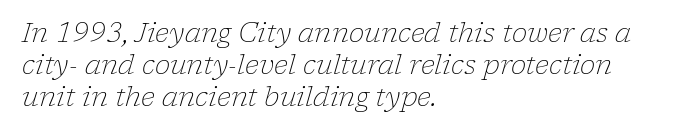
The specimen omits any rule beneath the text block's lines. In terms of posture, this sample is oblique. The tracking reads as untouched default to a designer's eye. The strokes are not fattened; the text isn't bold. Horizontally, the lines are justified to the leading edge only.
